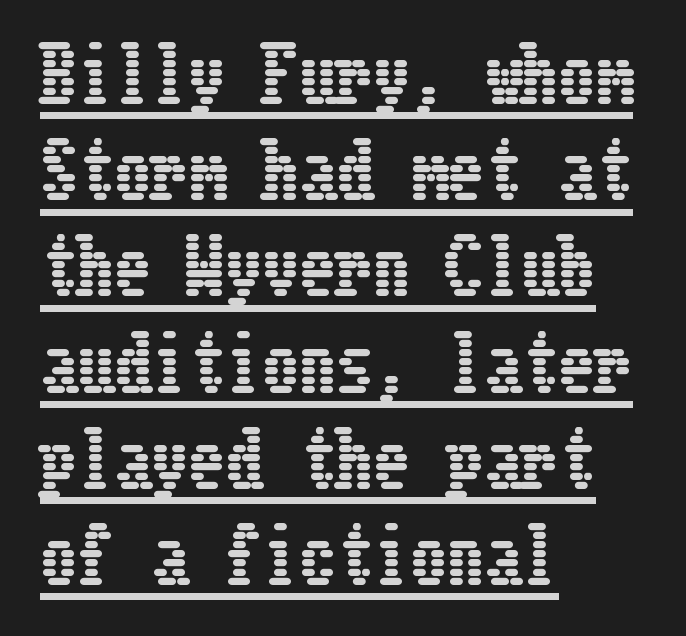
What decoration does the sample have? An underline. The designer left line spacing at the default. The ragged edge is on the right, which tells us the setting is flush left. Nothing unusual about the tracking: characters are spaced as the font intends. Characters remain perfectly vertical along every line.
